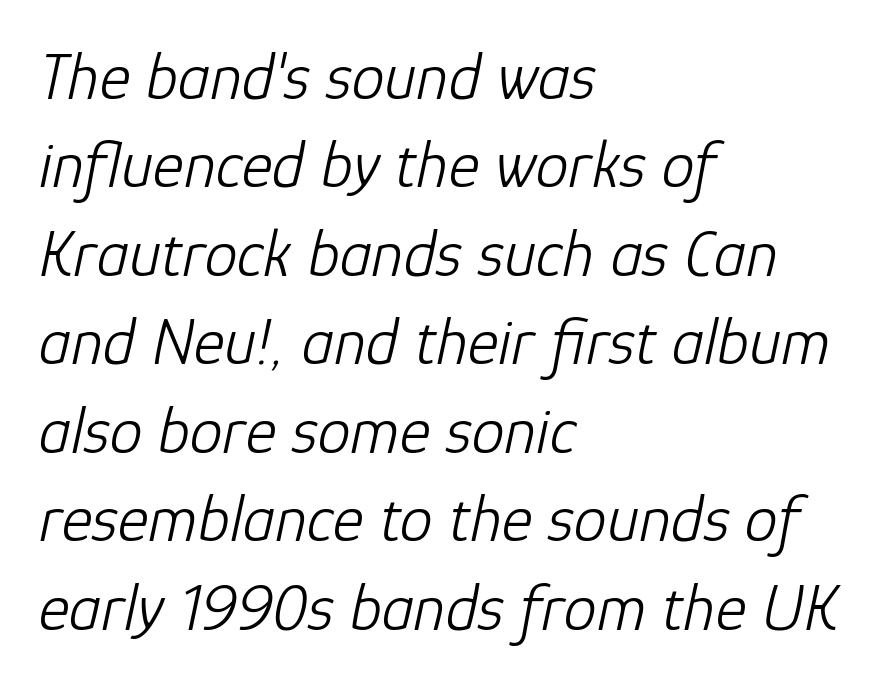
Is this a fixed-width face? No — the glyphs have proportional, varying widths. How are the letters spaced? Ordinarily, with no added tracking. Leading matches the norm, producing a regular column. Nobody drew a line under any word here. Designer's note — italics engaged.
